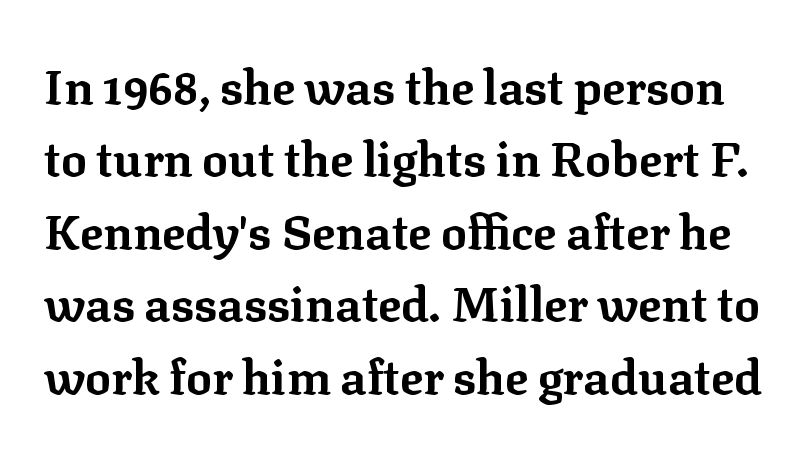
{"serif": "yes", "italic": "no", "bold": "yes", "weight": "bold", "width": "normal", "stroke_contrast": "low", "x_height": "medium", "monospaced": "no", "underline": "no", "line_spacing": "normal", "line_spacing_ratio": 1.51, "letter_spacing": "normal", "letter_spacing_em": 0.0, "glyph_px": 48}
